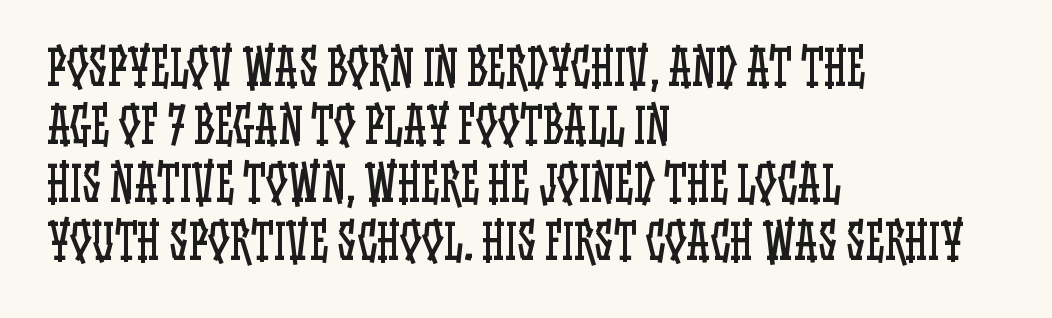
Does the lettering tilt? It doesn't — this is upright. The foot of each line stays bare and open. Line beginnings align vertically; line endings do not. Is the stroke heavy? The answer is a plain regular-or-lighter.
